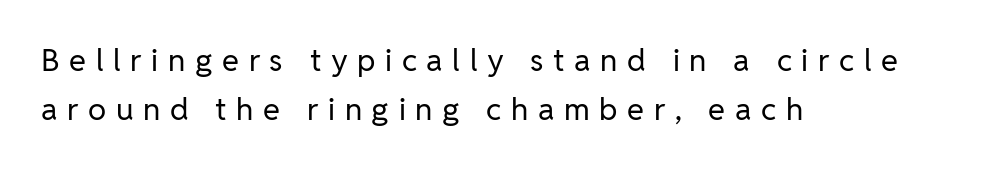
The image shows 31 px regular-weight sans-serif type, upright; set left-aligned, normal line spacing (1.58x), unusually wide letter spacing (+0.31 em), not underlined; low stroke contrast and a medium x-height.
